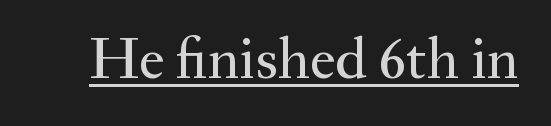
Think of a printed novel: that variable character pitch is what you see here. Is there any slant? The stems are plumb. How are the letters spaced? Ordinarily, with no added tracking. Regarding serifs, this sample has them.
